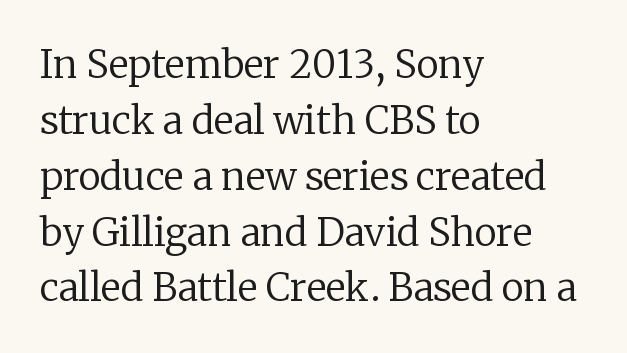
Q: Is the text bold? A: No.
Q: Is the text italic (slanted)? A: No, it is upright.
Q: Is the typeface a serif or a sans-serif typeface? A: Serif.
Q: Is the text underlined? A: No.
Q: How is the paragraph aligned? A: Left-aligned.
Q: Is the spacing between letters normal or unusually wide? A: Normal.
Q: Is the spacing between lines tight, normal or loose? A: Normal.
Q: Width (condensed, normal, or wide)? A: Normal.
Q: Stroke contrast? A: Low.
Q: x-height? A: Medium.
Q: Monospaced? A: No.
